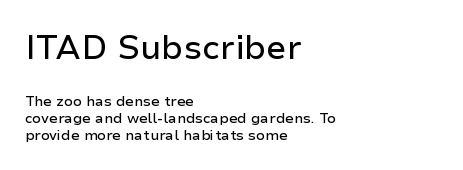
Q: Is the text italic (slanted)? A: No, it is upright.
Q: Is the typeface a serif or a sans-serif typeface? A: Sans-serif.
Q: Is the text underlined? A: No.
Q: How is the paragraph aligned? A: Left-aligned.
Q: Is the spacing between letters normal or unusually wide? A: Normal.
Q: Which block of text is set in a larger size, the first (top) or the second (bottom)? A: The first (top) one.
Q: Width (condensed, normal, or wide)? A: Normal.
Q: Stroke contrast? A: Low.
Q: x-height? A: Medium.
Q: Monospaced? A: No.
